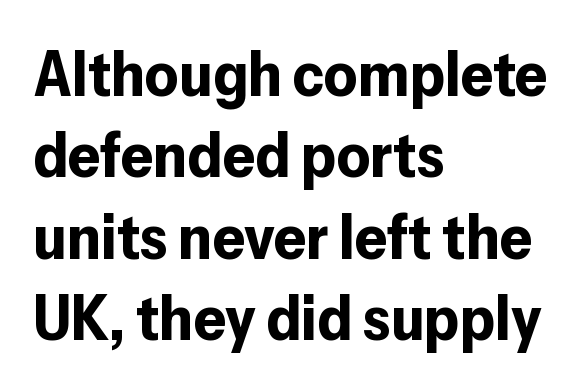
The image shows 64 px bold sans-serif type, upright; set left-aligned, normal line spacing (1.27x), normal letter spacing, not underlined; low stroke contrast and a medium x-height.
